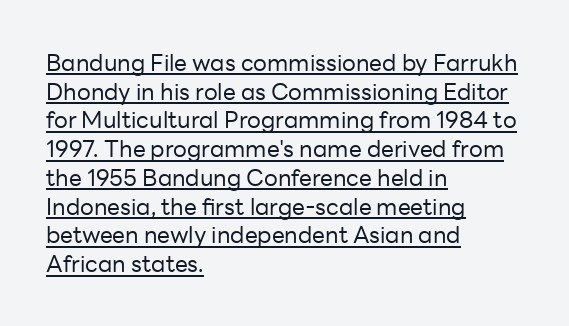
You could call the tracking neutral — neither tight nor loose. Does the lettering tilt? It doesn't — this is upright. Weight: regular or lighter. Reading down the block, your eye returns to a fixed left position each line. The glyphs are accompanied by a horizontal stroke just below them. Reading down the column, the eye jumps a familiar distance to each next line.
